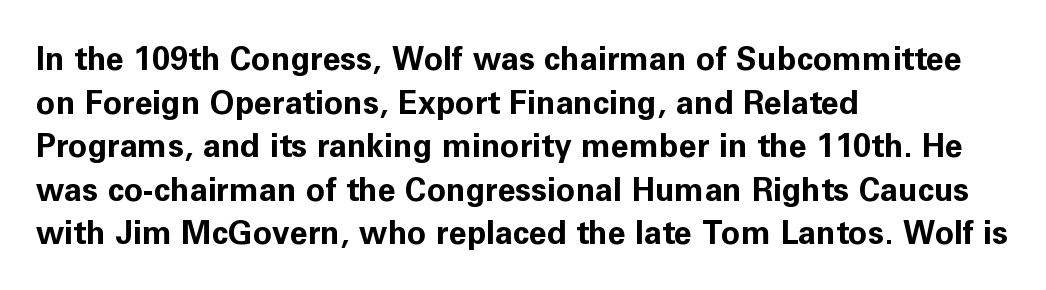
The image shows 32 px bold sans-serif type, upright; set left-aligned, normal line spacing (1.36x), normal letter spacing, not underlined; low stroke contrast and a medium x-height.
